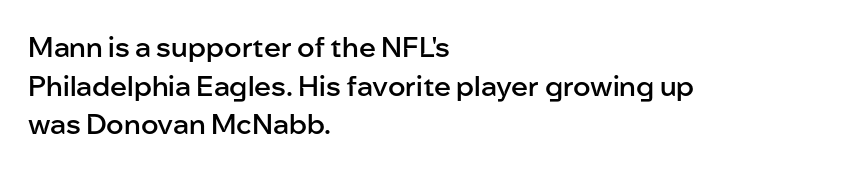
Q: Is the text bold? A: Semi-bold.
Q: Is the text italic (slanted)? A: No, it is upright.
Q: Is the typeface a serif or a sans-serif typeface? A: Sans-serif.
Q: Is the text underlined? A: No.
Q: How is the paragraph aligned? A: Left-aligned.
Q: Is the spacing between letters normal or unusually wide? A: Normal.
Q: Is the spacing between lines tight, normal or loose? A: Normal.
Q: Width (condensed, normal, or wide)? A: Normal.
Q: Stroke contrast? A: Low.
Q: x-height? A: Medium.
Q: Monospaced? A: No.
